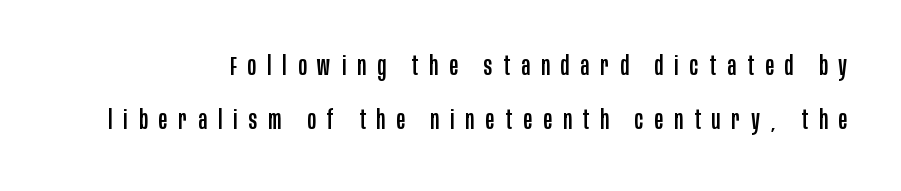
Q: Is the text italic (slanted)? A: No, it is upright.
Q: Is the text underlined? A: No.
Q: Is the spacing between letters normal or unusually wide? A: Unusually wide.
Q: Is the spacing between lines tight, normal or loose? A: Loose.
